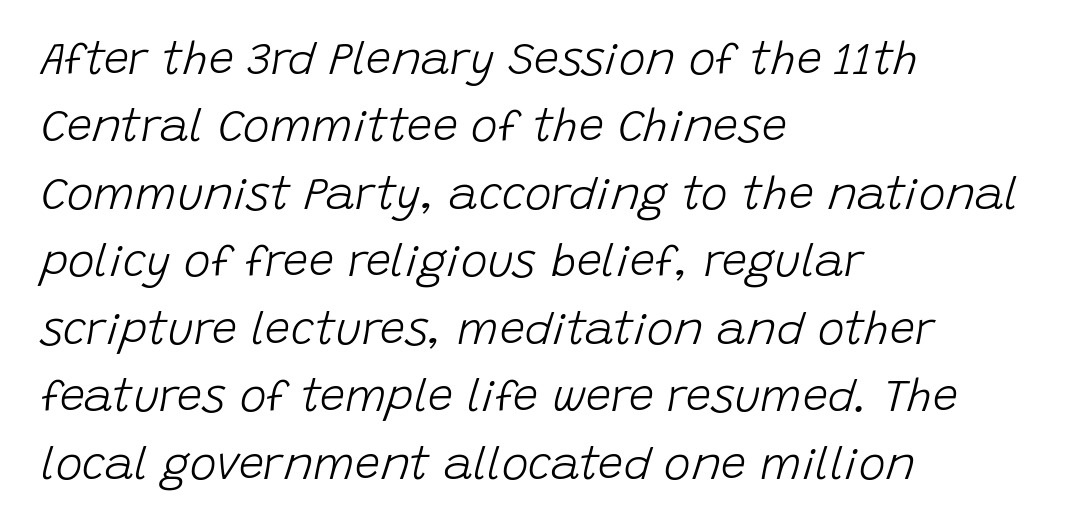
Stroke thickness stays within the range of a standard reading face or lighter. A typesetter would call this proportional, since set widths differ per character. In terms of leading, this rendering sits right in the middle. When letters slant like this, we call the style italic. Short and long lines alike share a common starting point at left.
